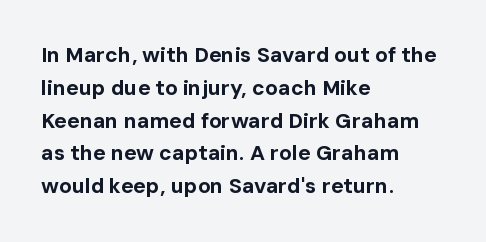
Q: Is the text bold? A: Yes.
Q: Is the text italic (slanted)? A: No, it is upright.
Q: Is the text underlined? A: No.
Q: How is the paragraph aligned? A: Left-aligned.
Q: Is the spacing between letters normal or unusually wide? A: Normal.
Q: Is the spacing between lines tight, normal or loose? A: Normal.
